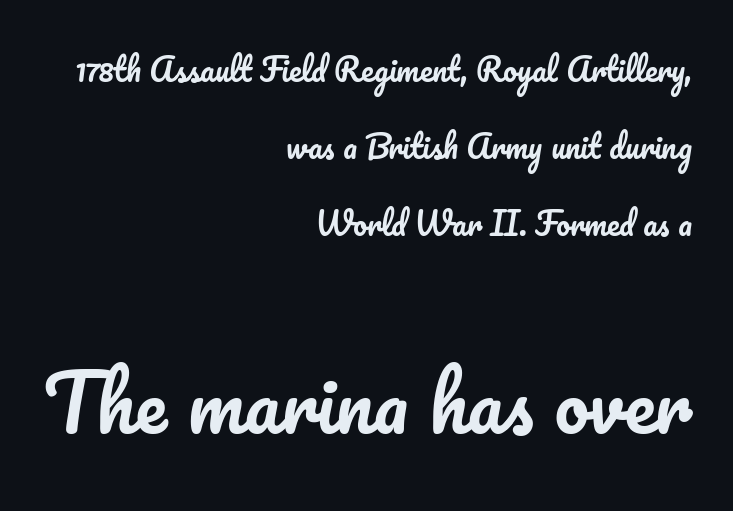
Q: Is the text italic (slanted)? A: Yes.
Q: Is the text underlined? A: No.
Q: How is the paragraph aligned? A: Right-aligned.
Q: Is the spacing between letters normal or unusually wide? A: Normal.
Q: Is the spacing between lines tight, normal or loose? A: Loose.
Q: Which block of text is set in a larger size, the first (top) or the second (bottom)? A: The second (bottom) one.
Q: Width (condensed, normal, or wide)? A: Normal.
Q: Stroke contrast? A: Low.
Q: x-height? A: Small.
Q: Monospaced? A: No.
